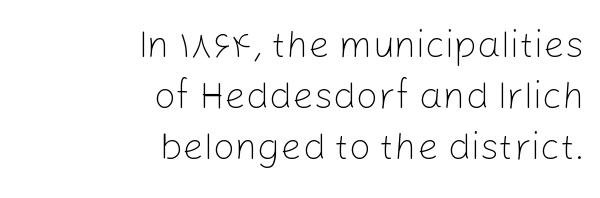
The image shows 38 px light sans-serif type, upright; set right-aligned, normal line spacing (1.34x), normal letter spacing, not underlined; low stroke contrast and a medium x-height.
